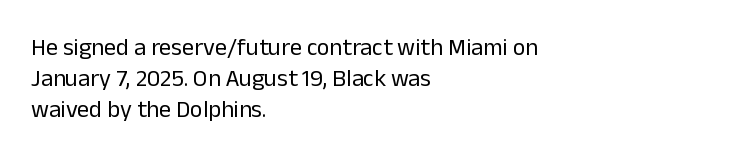
The image shows 24 px text type, upright; set left-aligned, normal line spacing (1.3x), normal letter spacing, not underlined.
